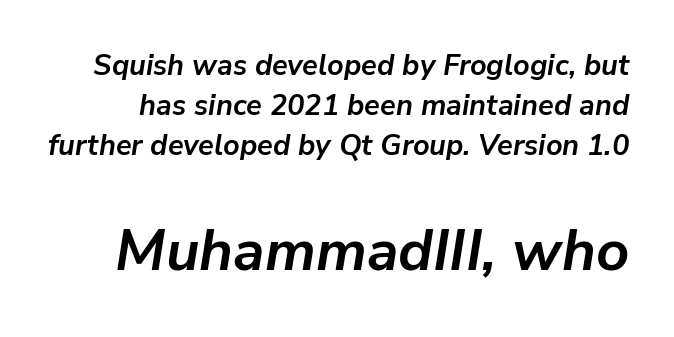
The image shows 58 px semibold type, italic (leaning right); set normal line spacing (1.38x), normal letter spacing, not underlined; the second (bottom) block is 2.0x larger; low stroke contrast and a medium x-height.
